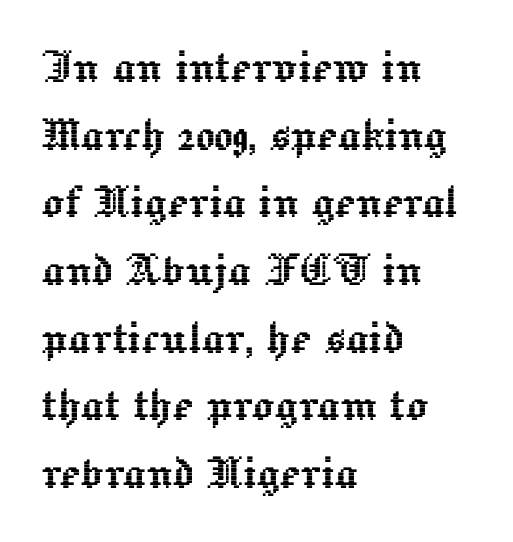
Just letters on the line, the space beneath them empty. The type is set solid horizontally, with unmodified tracking. It's the straight-up-and-down kind of type. A typesetter would call this proportional, since set widths differ per character. The ragged edge is on the right, which tells us the setting is flush left.
